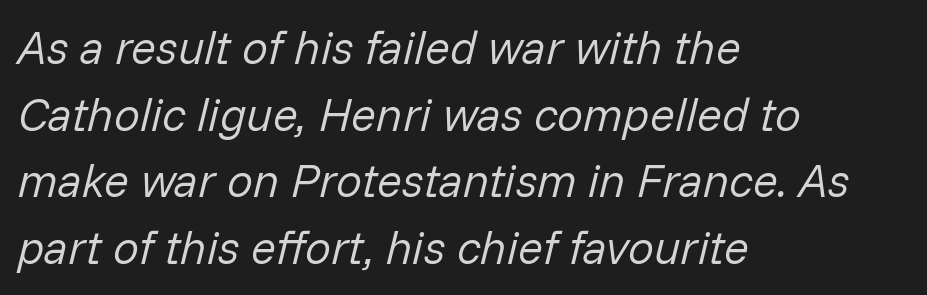
A bare baseline throughout the passage. The weight would be labelled regular, book, light, or lighter still. Regarding leading, the lines here are spaced in the standard way. Spacing verdict: proportional, widths tailored to each character.
